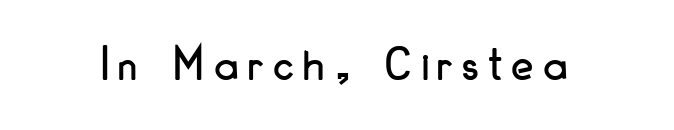
Q: Is the text italic (slanted)? A: No, it is upright.
Q: Is the typeface a serif or a sans-serif typeface? A: Sans-serif.
Q: Is the text underlined? A: No.
Q: Is the spacing between letters normal or unusually wide? A: Unusually wide.
Q: Width (condensed, normal, or wide)? A: Condensed.
Q: Stroke contrast? A: Low.
Q: x-height? A: Small.
Q: Monospaced? A: No.
